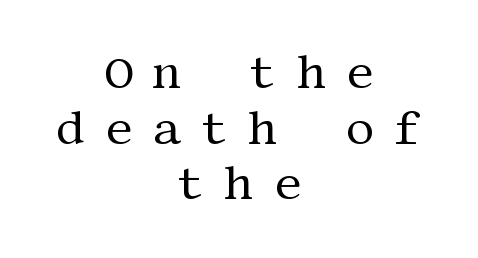
{"serif": "yes", "italic": "no", "bold": "no", "weight": "regular", "width": "normal", "stroke_contrast": "medium", "x_height": "large", "underline": "no", "align": "center", "line_spacing_ratio": 1.21, "letter_spacing": "wide", "letter_spacing_em": 0.41, "glyph_px": 46}
